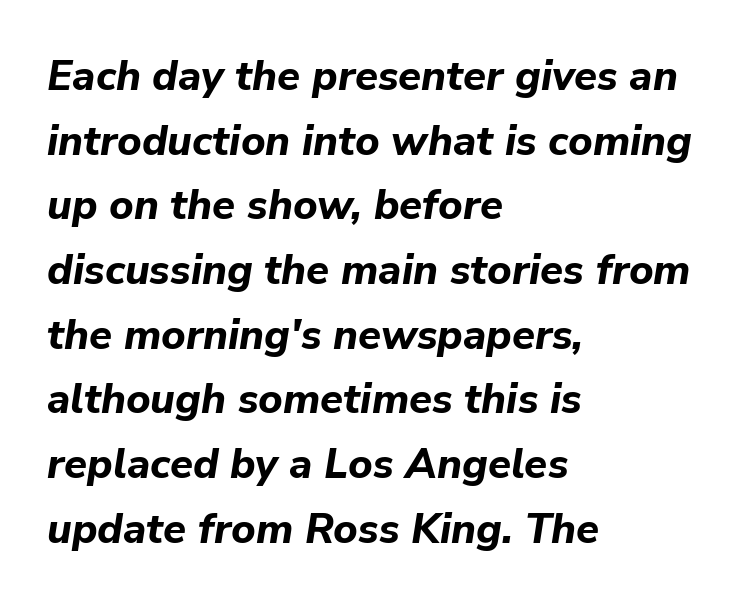
You could call the tracking neutral — neither tight nor loose. Lines of text with bare space underneath. These lines sit exactly where default settings would place them. Italic? Definitely — the glyphs are oblique. These lines are rendered in a variable-pitch font. Each glyph is drawn with heavy, bold strokes.
